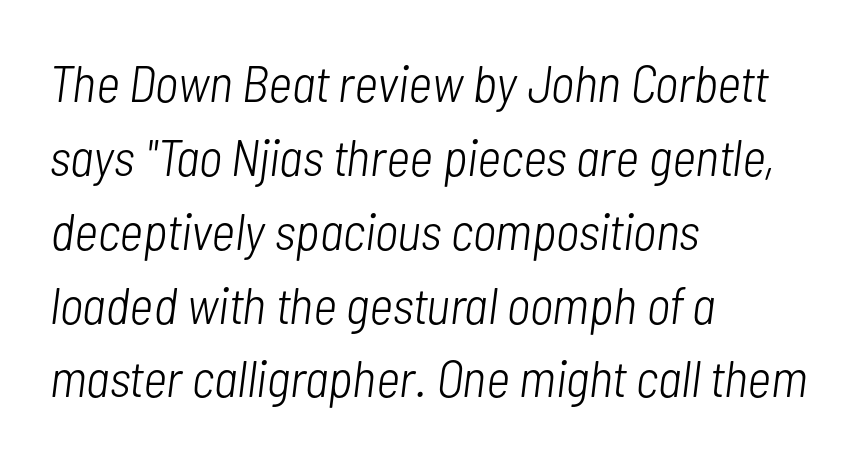
Q: Is the text bold? A: No.
Q: Is the text italic (slanted)? A: Yes, it leans right by about 7 degrees.
Q: Is the text underlined? A: No.
Q: How is the paragraph aligned? A: Left-aligned.
Q: Is the spacing between letters normal or unusually wide? A: Normal.
Q: Is the spacing between lines tight, normal or loose? A: Normal.
Q: Width (condensed, normal, or wide)? A: Condensed.
Q: Stroke contrast? A: Low.
Q: x-height? A: Medium.
Q: Monospaced? A: No.
